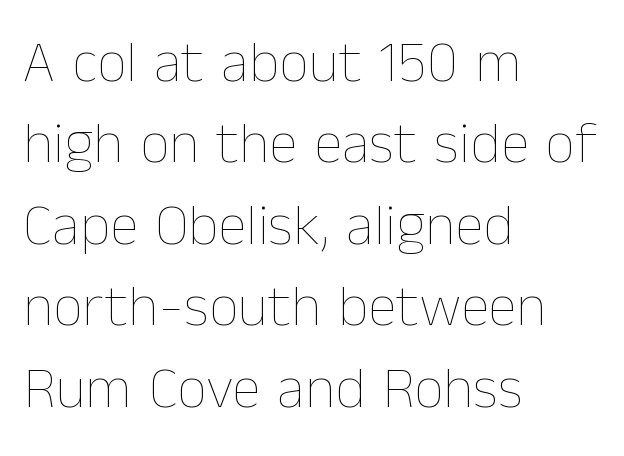
{"italic": "no", "bold": "no", "weight": "thin", "width": "normal", "stroke_contrast": "low", "x_height": "medium", "monospaced": "no", "underline": "no", "align": "left", "line_spacing": "normal", "line_spacing_ratio": 1.38, "letter_spacing": "normal", "letter_spacing_em": 0.0, "glyph_px": 59}
